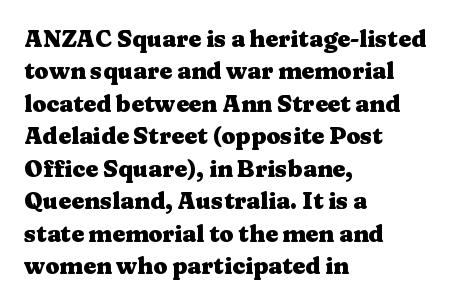
The space directly below the letters is spotless. A dark, heavy texture on the line: the type is bold. Every row of glyphs begins at an identical x-position on the left. Posture: vertical.
